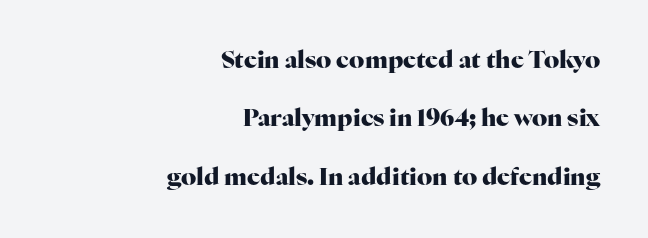
Q: Is the text bold? A: Yes.
Q: Is the text italic (slanted)? A: No, it is upright.
Q: Is the text underlined? A: No.
Q: How is the paragraph aligned? A: Right-aligned.
Q: Is the spacing between letters normal or unusually wide? A: Normal.
Q: Is the spacing between lines tight, normal or loose? A: Loose.
